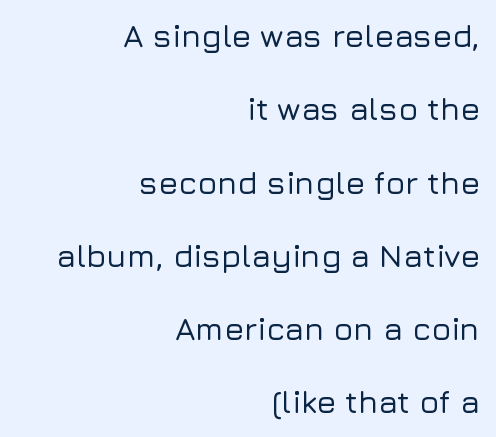
The letters stand upright; this is a roman face. Each letter keeps its own natural width here, so spacing adapts to shape. Notice how the passage keeps a crisp vertical edge on the right only. Each letter's strokes conclude bluntly, with no projecting serifs. Leading: increased.
